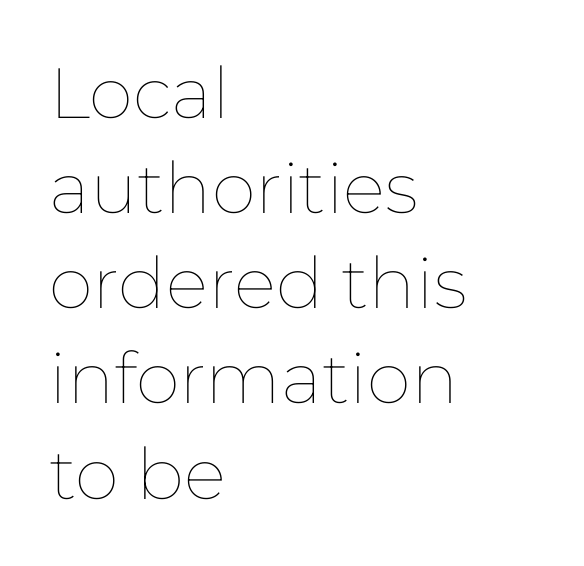
The image shows 71 px thin type, upright; set left-aligned, normal line spacing (1.34x), normal letter spacing, not underlined; low stroke contrast and a medium x-height.
